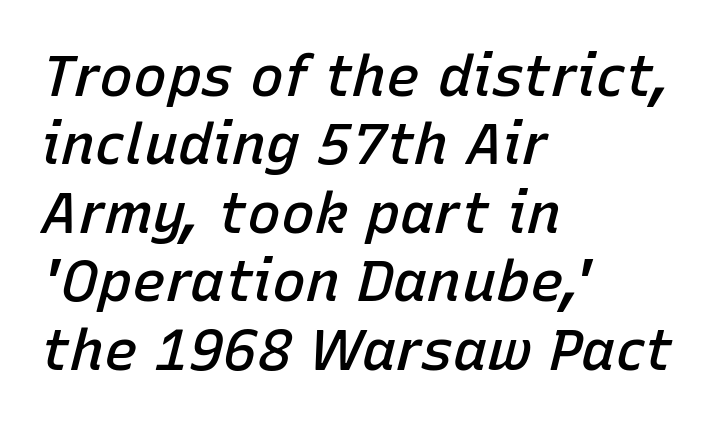
Q: Is the text bold? A: Semi-bold.
Q: Is the text italic (slanted)? A: Yes, it leans right by about 15 degrees.
Q: Is the text underlined? A: No.
Q: How is the paragraph aligned? A: Left-aligned.
Q: Is the spacing between letters normal or unusually wide? A: Normal.
Q: Width (condensed, normal, or wide)? A: Normal.
Q: Stroke contrast? A: Low.
Q: x-height? A: Medium.
Q: Monospaced? A: No.
